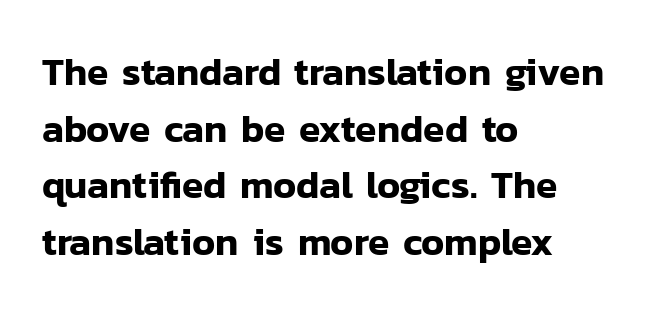
Q: Is the text italic (slanted)? A: No, it is upright.
Q: Is the typeface a serif or a sans-serif typeface? A: Sans-serif.
Q: Is the text underlined? A: No.
Q: How is the paragraph aligned? A: Left-aligned.
Q: Is the spacing between letters normal or unusually wide? A: Normal.
Q: Is the spacing between lines tight, normal or loose? A: Normal.
Q: Width (condensed, normal, or wide)? A: Normal.
Q: Stroke contrast? A: Low.
Q: x-height? A: Medium.
Q: Monospaced? A: No.
